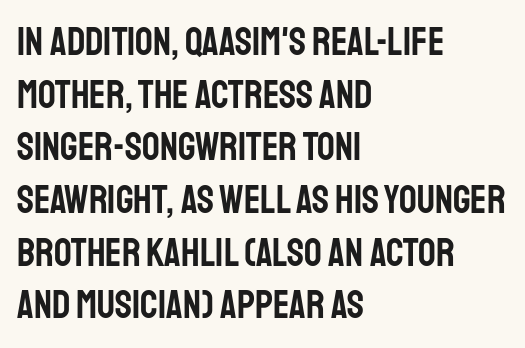
{"serif": "no", "italic": "no", "width": "condensed", "stroke_contrast": "low", "x_height": "large", "monospaced": "no", "underline": "no", "align": "left", "line_spacing": "normal", "line_spacing_ratio": 1.35, "letter_spacing": "normal", "letter_spacing_em": 0.0, "glyph_px": 39}
